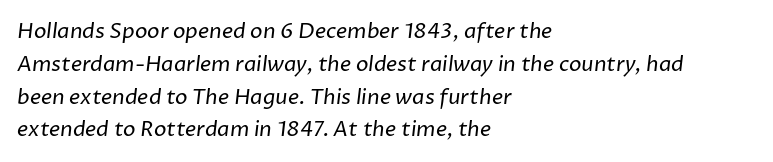
The image shows 21 px text type; set left-aligned, normal line spacing (1.56x), normal letter spacing, not underlined.
